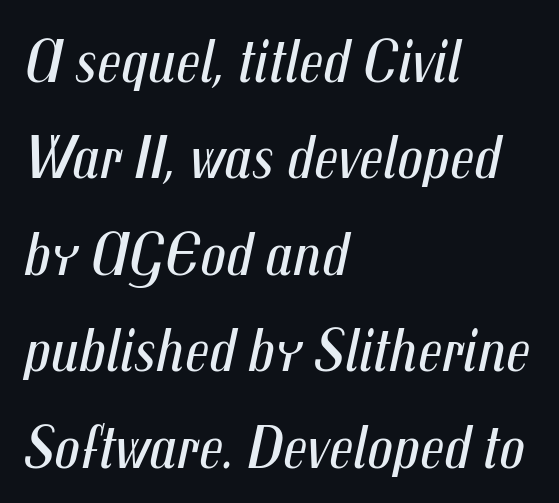
Q: Is the text bold? A: No.
Q: Is the text italic (slanted)? A: Yes, it leans right by about 12 degrees.
Q: Is the text underlined? A: No.
Q: How is the paragraph aligned? A: Left-aligned.
Q: Is the spacing between letters normal or unusually wide? A: Normal.
Q: Is the spacing between lines tight, normal or loose? A: Normal.
Q: Width (condensed, normal, or wide)? A: Condensed.
Q: Stroke contrast? A: Medium.
Q: x-height? A: Medium.
Q: Monospaced? A: No.
